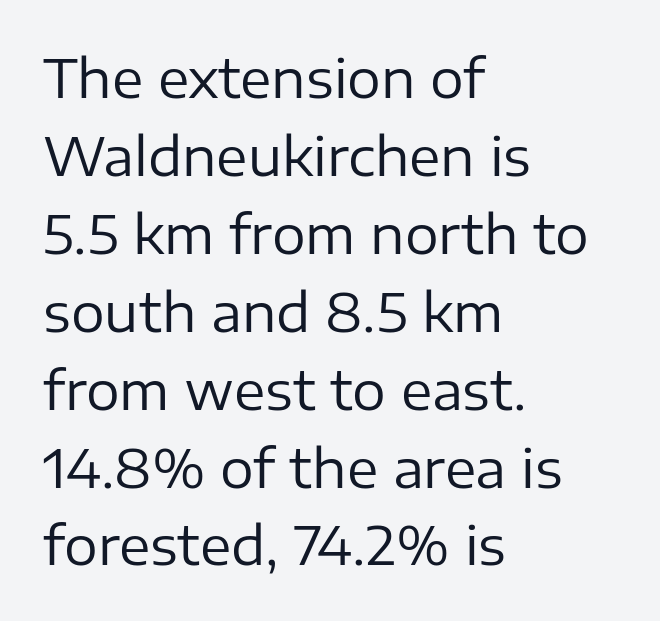
Q: Is the text bold? A: No.
Q: Is the text italic (slanted)? A: No, it is upright.
Q: Is the typeface a serif or a sans-serif typeface? A: Sans-serif.
Q: Is the text underlined? A: No.
Q: How is the paragraph aligned? A: Left-aligned.
Q: Is the spacing between letters normal or unusually wide? A: Normal.
Q: Is the spacing between lines tight, normal or loose? A: Normal.
Q: Width (condensed, normal, or wide)? A: Normal.
Q: Stroke contrast? A: Low.
Q: x-height? A: Medium.
Q: Monospaced? A: No.
